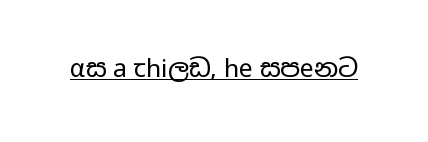
Q: Is the text bold? A: No.
Q: Is the text italic (slanted)? A: No, it is upright.
Q: Is the text underlined? A: Yes.
Q: Is the spacing between letters normal or unusually wide? A: Normal.
